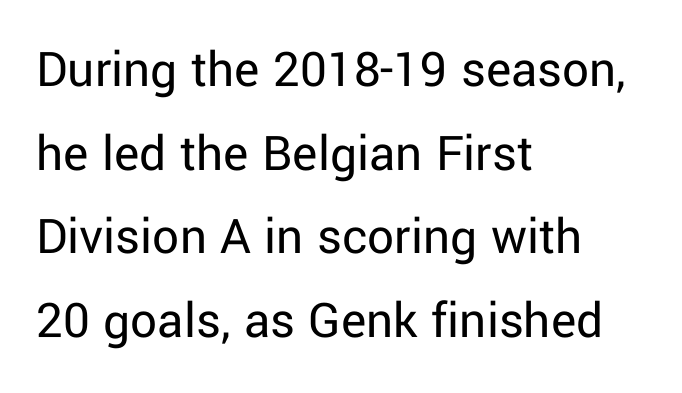
The specimen omits any rule beneath the text block's lines. The paragraph has a hard left edge and a soft right edge. Weight: in the light-to-regular range. How are the letters spaced? Ordinarily, with no added tracking. A typesetter would call this proportional, since set widths differ per character.
